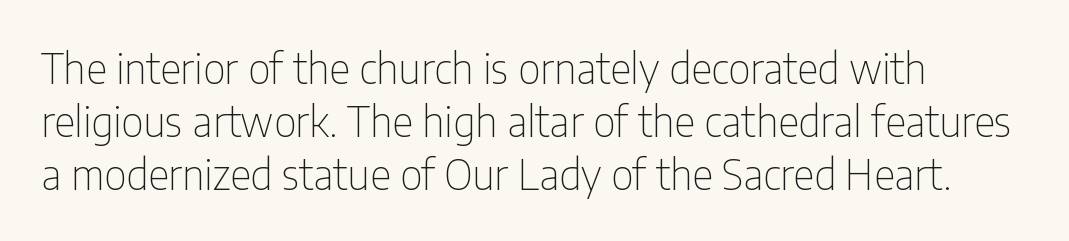
{"serif": "no", "italic": "no", "bold": "no", "weight": "thin", "width": "condensed", "stroke_contrast": "low", "x_height": "medium", "monospaced": "no", "underline": "no", "align": "left", "line_spacing": "normal", "line_spacing_ratio": 1.29, "letter_spacing": "normal", "letter_spacing_em": 0.0, "glyph_px": 41}
